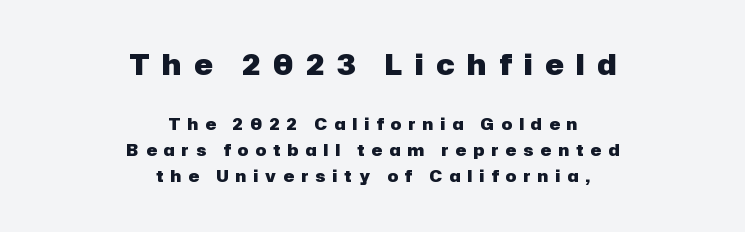
Normally led — the rows are evenly, conventionally spaced. Descender tails drop into unmarked territory. Leftover space on each line is divided equally before and after the words. The passage shown is typeset with a sans-serif family. Every letter is thick-stroked: bold, no question. Larger block? The one above; the one below is distinctly smaller.
